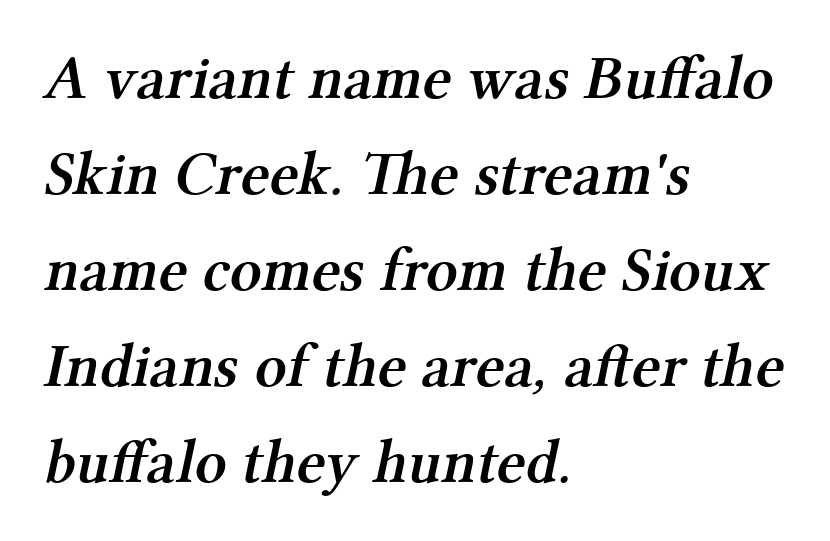
The image shows 62 px semibold serif type; set left-aligned, normal line spacing (1.55x), normal letter spacing, not underlined; medium stroke contrast and a medium x-height.
